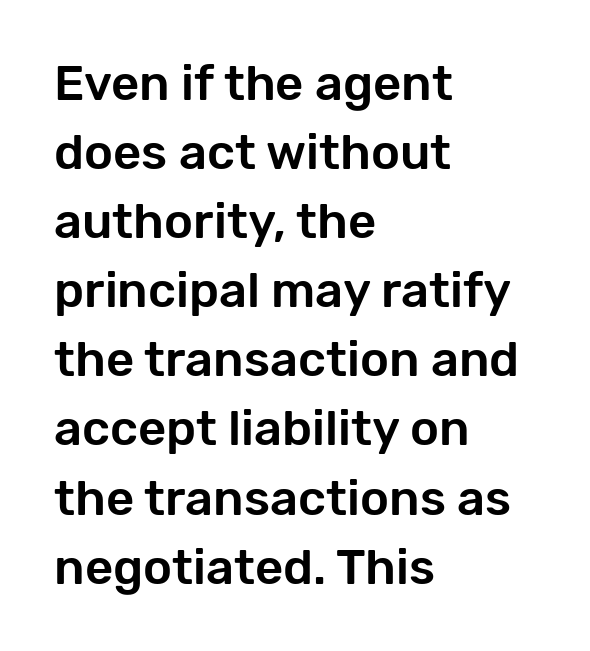
{"serif": "no", "italic": "no", "width": "normal", "stroke_contrast": "low", "x_height": "medium", "monospaced": "no", "underline": "no", "align": "left", "line_spacing": "normal", "line_spacing_ratio": 1.41, "letter_spacing": "normal", "letter_spacing_em": 0.0, "glyph_px": 49}
